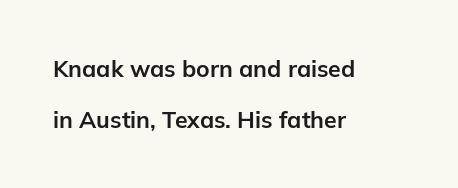
The image shows 23 px bold type, upright; set left-aligned, loose line spacing (2.22x), normal letter spacing, not underlined.
